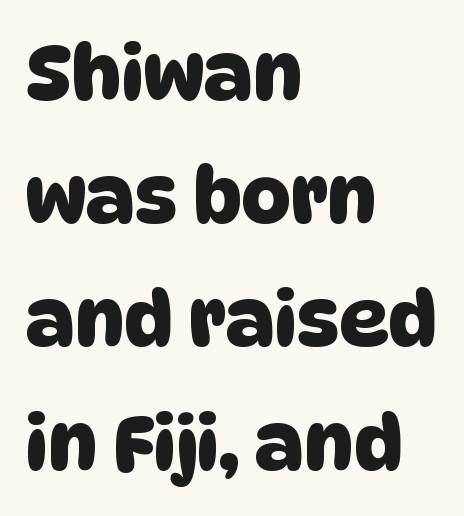
The image shows 77 px sans-serif type; set left-aligned, normal line spacing (1.6x), normal letter spacing, not underlined; low stroke contrast and a large x-height.
